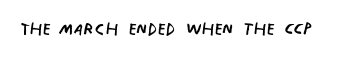
The type is set solid horizontally, with unmodified tracking. Words float on clear page, feet unadorned. A quiet, ordinary-to-light weight characterises the typeface.
